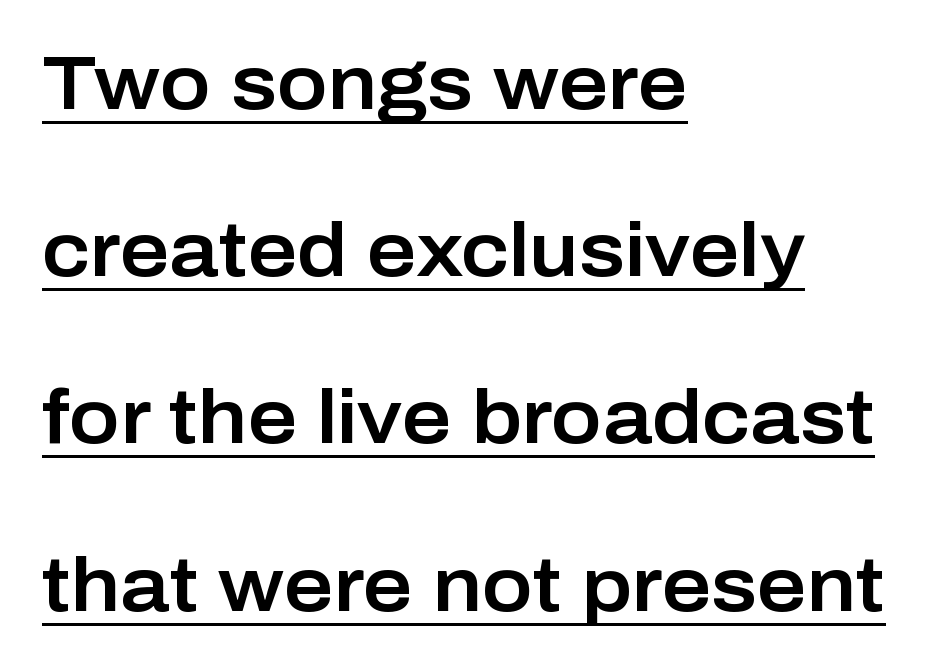
{"serif": "no", "italic": "no", "width": "normal", "stroke_contrast": "low", "x_height": "medium", "monospaced": "no", "underline": "yes", "align": "left", "line_spacing": "loose", "line_spacing_ratio": 2.2, "letter_spacing": "normal", "letter_spacing_em": 0.0, "glyph_px": 76}
